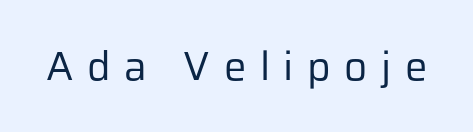
Letter spacing: wide. A typesetter would label this face a sans. This is the regular roman posture of the typeface. Descenders are the only things crossing below the line. No chunkiness to these letters — they're not bold.
